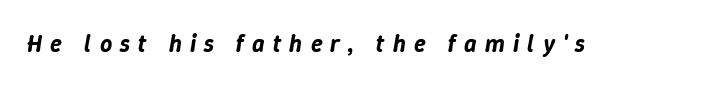
The letters are spread apart with noticeably loose tracking. Style check: oblique. Quick note: underline off.
